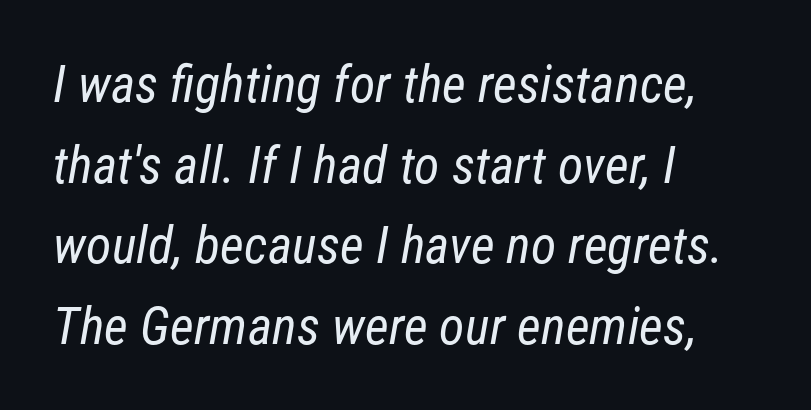
{"serif": "no", "bold": "no", "weight": "regular", "width": "condensed", "stroke_contrast": "low", "x_height": "medium", "monospaced": "no", "underline": "no", "align": "left", "line_spacing": "normal", "line_spacing_ratio": 1.55, "letter_spacing": "normal", "letter_spacing_em": 0.0, "glyph_px": 52}
